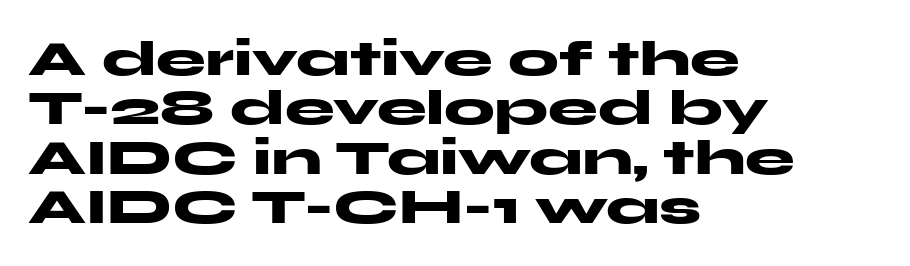
The image shows 50 px heavy, wide sans-serif type, upright; set left-aligned, tight line spacing (0.99x), normal letter spacing, not underlined; medium stroke contrast and a medium x-height.
